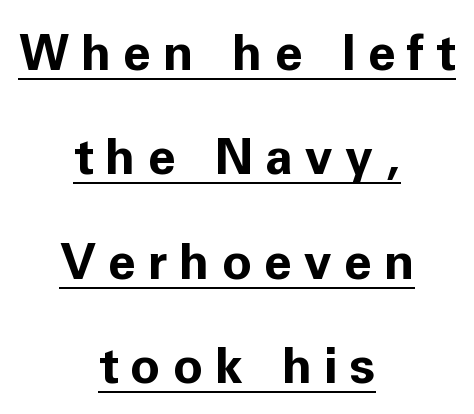
The image shows 50 px bold sans-serif type, upright; set centered, loose line spacing (2.09x), unusually wide letter spacing (+0.24 em), underlined; low stroke contrast and a medium x-height.
